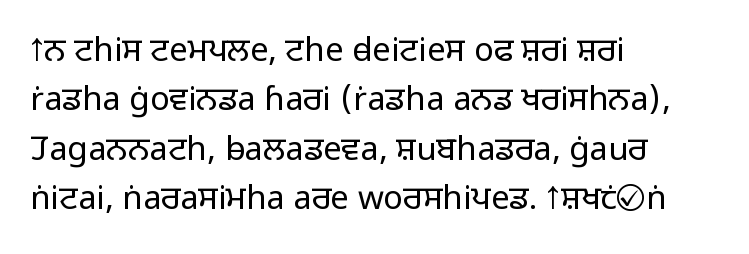
Q: Is the text bold? A: No.
Q: Is the text italic (slanted)? A: No, it is upright.
Q: Is the typeface a serif or a sans-serif typeface? A: Sans-serif.
Q: Is the text underlined? A: No.
Q: How is the paragraph aligned? A: Left-aligned.
Q: Is the spacing between letters normal or unusually wide? A: Normal.
Q: Is the spacing between lines tight, normal or loose? A: Normal.
Q: Width (condensed, normal, or wide)? A: Normal.
Q: Stroke contrast? A: Low.
Q: x-height? A: Medium.
Q: Monospaced? A: No.
